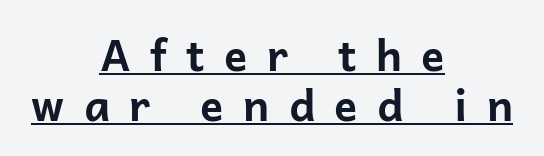
The image shows 43 px bold sans-serif type, upright; set centered, line spacing 1.16x, unusually wide letter spacing (+0.45 em), underlined; low stroke contrast and a medium x-height.
